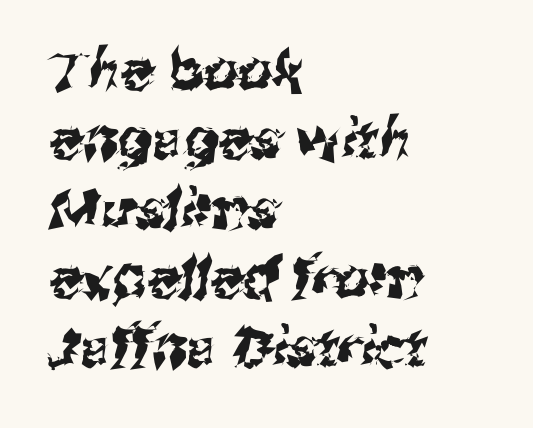
The image shows 55 px sans-serif type; set left-aligned, normal line spacing (1.26x), normal letter spacing, not underlined; medium stroke contrast and a medium x-height.
